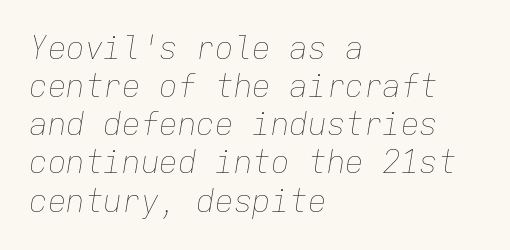
Looking at the ascenders, they clearly lean. All the whitespace from short lines collects on the right. You could call the tracking neutral — neither tight nor loose. Any mark beneath the type? The region is blank.
